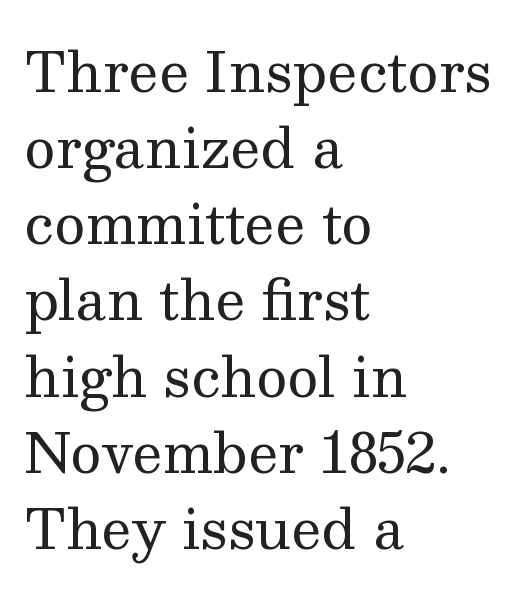
Decoration check: the copy has no underline. The letters sit at their default tracking, neither squeezed nor spread. Examine the stroke ends and you'll spot serifs. Weight: in the light-to-regular range. Each letter keeps its own natural width here, so spacing adapts to shape.
